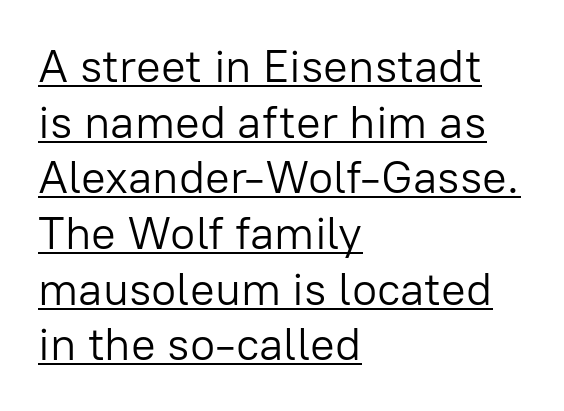
The image shows 46 px light sans-serif type, upright; set left-aligned, line spacing 1.21x, normal letter spacing, underlined; low stroke contrast and a medium x-height.
